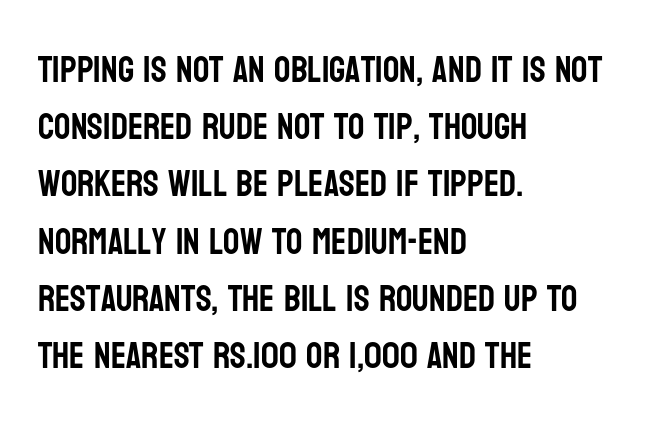
{"serif": "no", "italic": "no", "width": "condensed", "stroke_contrast": "low", "x_height": "large", "monospaced": "no", "underline": "no", "align": "left", "line_spacing": "normal", "line_spacing_ratio": 1.59, "letter_spacing": "normal", "letter_spacing_em": 0.0, "glyph_px": 36}
